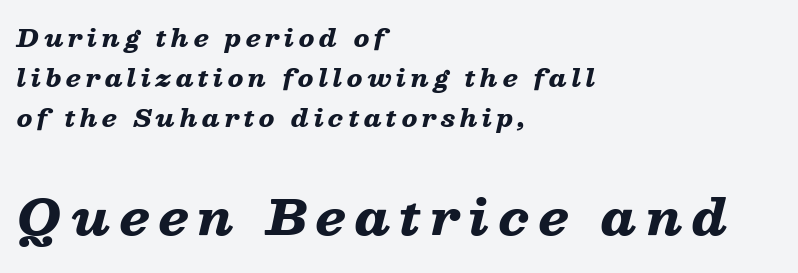
Compared with an ordinary text face, these strokes are far heavier — a full bold. Horizontally, the lines are justified to the leading edge only. Rows of type keep a routine distance in the vertical direction. The passage shown begins with its smaller block and ends with its larger one. This is oblique type, the kind used for emphasis or titles.
